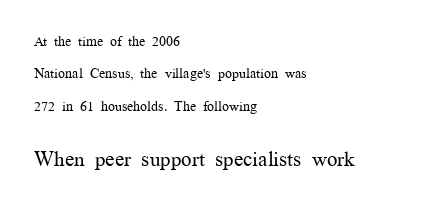
Stems here are at most as thick as an everyday book face. Bigger letters appear in the bottom chunk; the top chunk is reduced. The face used here is rendered with its standard letterfit. How would I describe the line gaps? Wide and relaxed.
